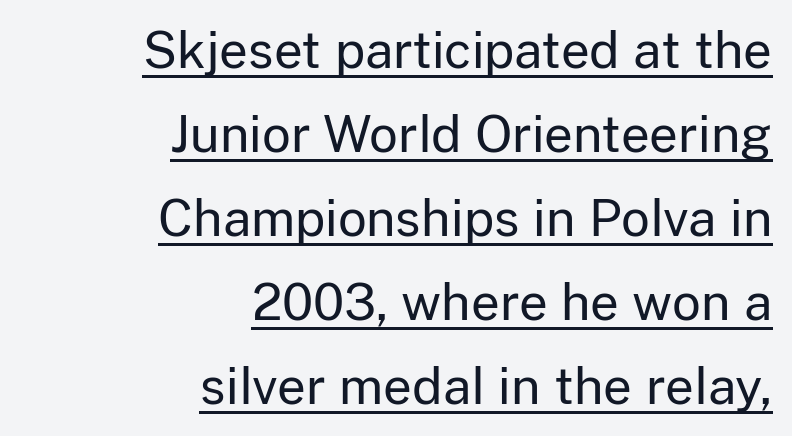
{"serif": "no", "italic": "no", "bold": "no", "weight": "regular", "width": "normal", "stroke_contrast": "low", "x_height": "medium", "monospaced": "no", "underline": "yes", "align": "right", "line_spacing": "normal", "line_spacing_ratio": 1.68, "letter_spacing": "normal", "letter_spacing_em": 0.0, "glyph_px": 50}
